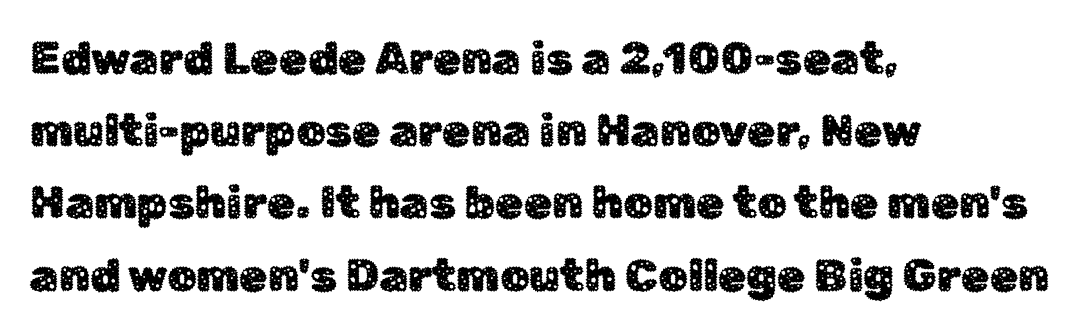
The image shows 46 px sans-serif type, upright; set left-aligned, normal line spacing (1.57x), normal letter spacing, not underlined; low stroke contrast and a medium x-height.
